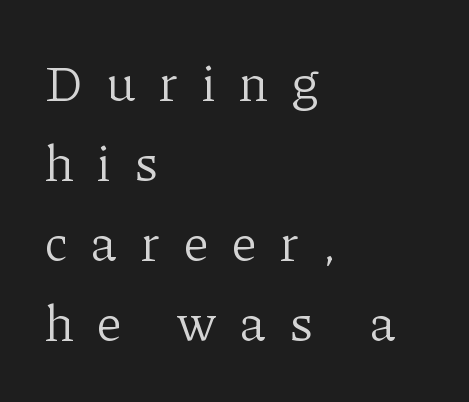
Q: Is the text bold? A: No.
Q: Is the text italic (slanted)? A: No, it is upright.
Q: Is the typeface a serif or a sans-serif typeface? A: Serif.
Q: Is the text underlined? A: No.
Q: How is the paragraph aligned? A: Left-aligned.
Q: Is the spacing between letters normal or unusually wide? A: Unusually wide.
Q: Is the spacing between lines tight, normal or loose? A: Normal.
Q: Width (condensed, normal, or wide)? A: Normal.
Q: Stroke contrast? A: Low.
Q: x-height? A: Medium.
Q: Monospaced? A: No.
